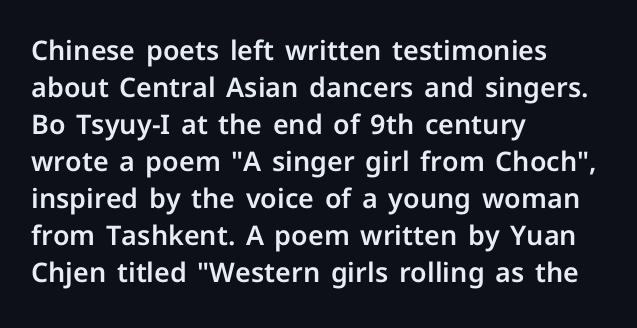
A typesetter would call this zero additional tracking. Notice how descenders clear the ascenders below comfortably — that's standard leading. Ordinary non-slanted type is in use. Letters rest on an invisible, unmarked baseline.
